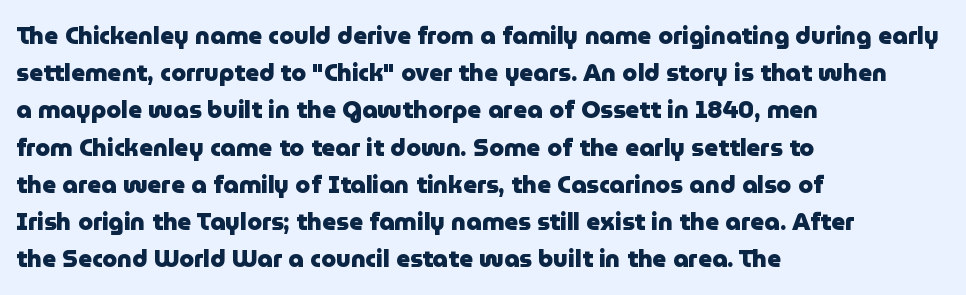
The passage shown has conventional tracking throughout. Underline: absent. The lines in this sample share a left origin and differ only in where they stop. These lines carry a lot of weight — the face is fully bold. Leading: standard. Characters remain perfectly vertical along every line.
